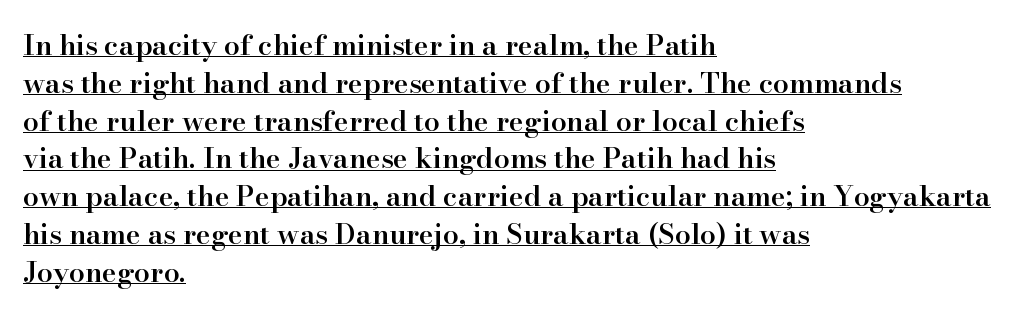
Q: Is the text bold? A: Semi-bold.
Q: Is the text italic (slanted)? A: No, it is upright.
Q: Is the typeface a serif or a sans-serif typeface? A: Serif.
Q: Is the text underlined? A: Yes.
Q: How is the paragraph aligned? A: Left-aligned.
Q: Is the spacing between letters normal or unusually wide? A: Normal.
Q: Is the spacing between lines tight, normal or loose? A: Normal.
Q: Width (condensed, normal, or wide)? A: Normal.
Q: Stroke contrast? A: High.
Q: x-height? A: Small.
Q: Monospaced? A: No.
